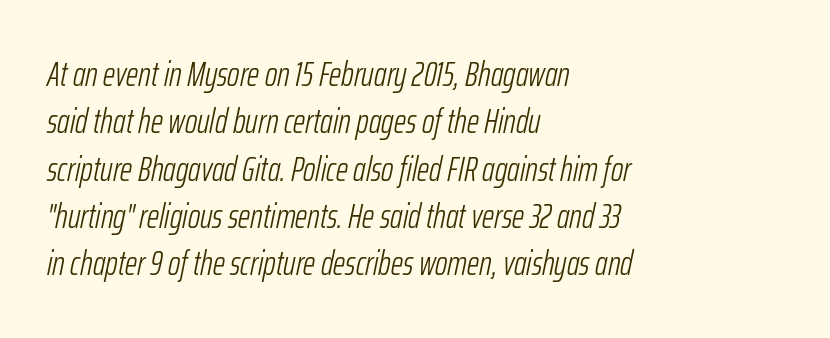
Italic? Definitely — the glyphs are oblique. Unmarked baselines from the first word to the last. The strokes carry an ordinary text weight at most. Baseline-to-baseline distance is the conventional proportion of letter height. The text block is weighted toward the left margin, trailing off unevenly rightward.
